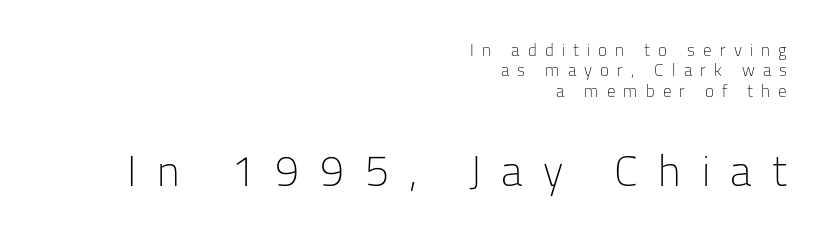
Underlining? Definitely not there. Here the designer chose a conventional face with non-uniform glyph widths. I'd call this a sans setting — the letters go barefoot. The line texture is sparse and dotted thanks to wide tracking. The setting favours the right margin, as signatures and pull-quotes sometimes do. If you drew a line through each stem, it would be perfectly vertical.
